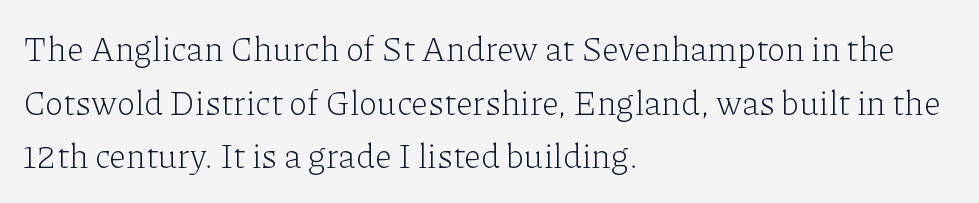
The image shows 34 px light serif type, upright; set left-aligned, normal line spacing (1.58x), normal letter spacing, not underlined; low stroke contrast and a medium x-height.
